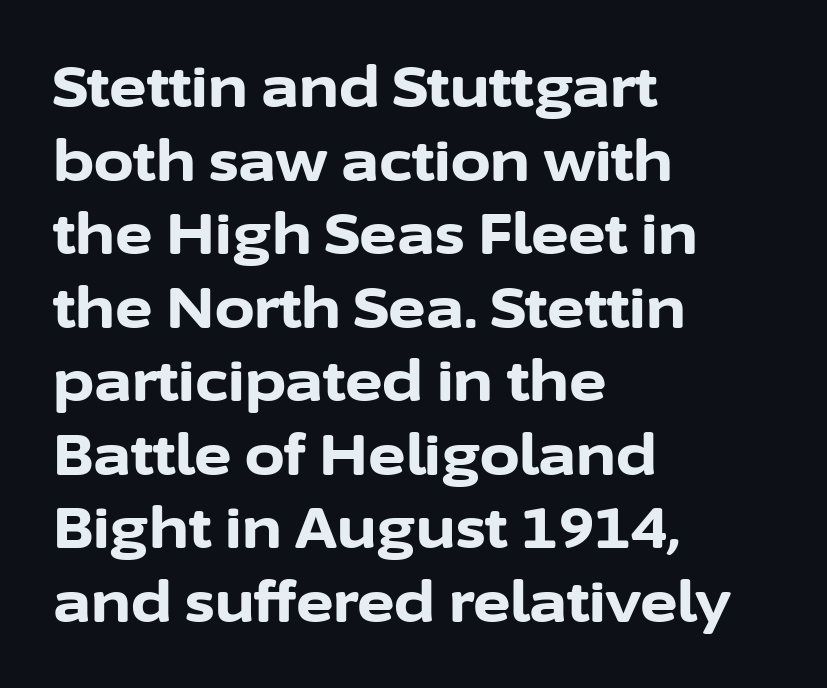
Q: Is the text bold? A: Yes.
Q: Is the text italic (slanted)? A: No, it is upright.
Q: Is the typeface a serif or a sans-serif typeface? A: Sans-serif.
Q: Is the text underlined? A: No.
Q: How is the paragraph aligned? A: Left-aligned.
Q: Is the spacing between letters normal or unusually wide? A: Normal.
Q: Is the spacing between lines tight, normal or loose? A: Normal.
Q: Width (condensed, normal, or wide)? A: Normal.
Q: Stroke contrast? A: Low.
Q: x-height? A: Medium.
Q: Monospaced? A: No.
